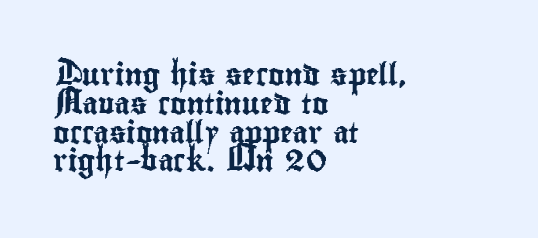
The image shows 22 px text type, upright; set left-aligned, normal line spacing (1.31x), normal letter spacing, not underlined.
